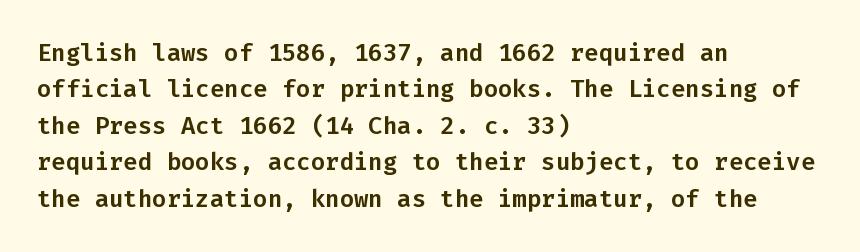
Q: Is the text italic (slanted)? A: No, it is upright.
Q: Is the text underlined? A: No.
Q: How is the paragraph aligned? A: Left-aligned.
Q: Is the spacing between letters normal or unusually wide? A: Normal.
Q: Is the spacing between lines tight, normal or loose? A: Normal.
